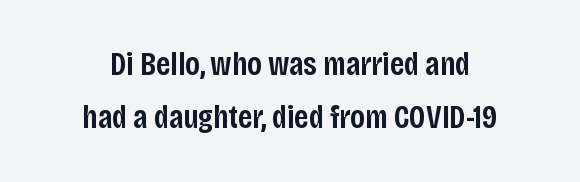
The area under the type is left untouched. Leading matches the norm, producing a regular column. Nothing unusual about the tracking: characters are spaced as the font intends. Summary of weight: moderately heavy, a semibold.
